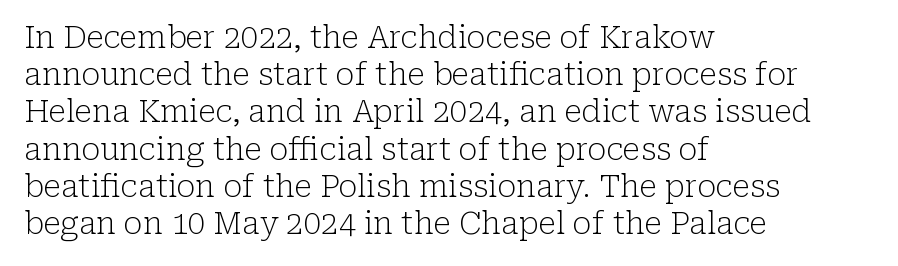
{"serif": "yes", "italic": "no", "bold": "no", "weight": "light", "width": "normal", "stroke_contrast": "low", "x_height": "medium", "monospaced": "no", "underline": "no", "align": "left", "line_spacing_ratio": 1.2, "letter_spacing": "normal", "letter_spacing_em": 0.0, "glyph_px": 31}
